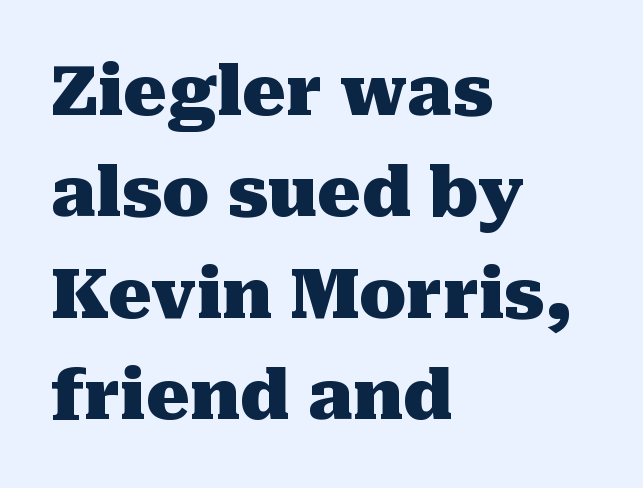
A roman cut, with each character standing at attention. Unlike a clean sans, this face finishes its strokes with serifs. Pretty heavy lettering here — definitely bold. Line beginnings align vertically; line endings do not.
